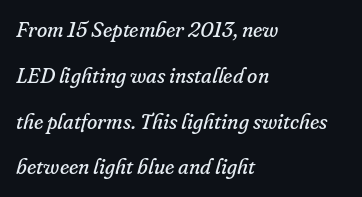
{"italic": "yes", "lean": "right", "slant_degrees": 16, "bold": "no", "underline": "no", "align": "left", "line_spacing": "loose", "line_spacing_ratio": 2.18, "letter_spacing": "normal", "letter_spacing_em": 0.0, "glyph_px": 21}
